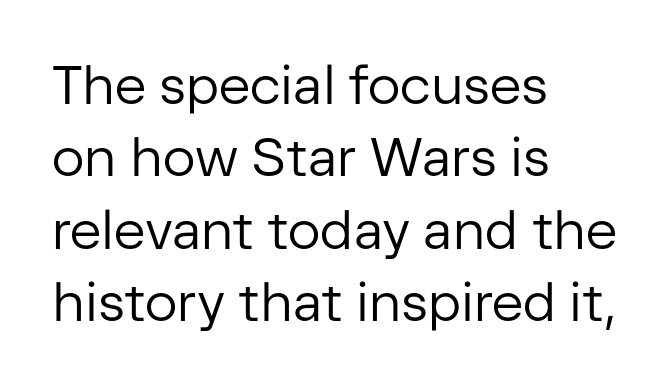
{"serif": "no", "italic": "no", "bold": "no", "weight": "regular", "width": "normal", "stroke_contrast": "low", "x_height": "medium", "monospaced": "no", "underline": "no", "align": "left", "line_spacing": "normal", "line_spacing_ratio": 1.34, "letter_spacing": "normal", "letter_spacing_em": 0.0, "glyph_px": 54}
